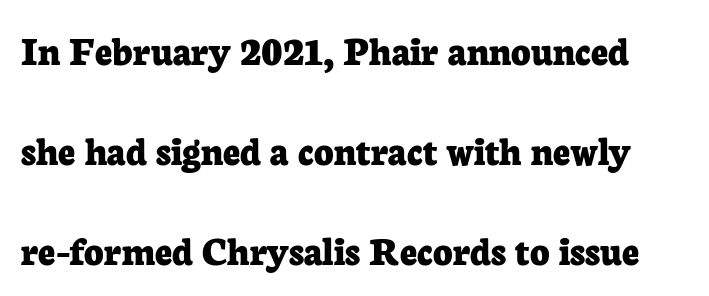
{"serif": "yes", "italic": "no", "bold": "yes", "weight": "bold", "width": "normal", "stroke_contrast": "low", "x_height": "medium", "monospaced": "no", "underline": "no", "line_spacing": "loose", "line_spacing_ratio": 2.38, "letter_spacing": "normal", "letter_spacing_em": 0.0, "glyph_px": 42}
